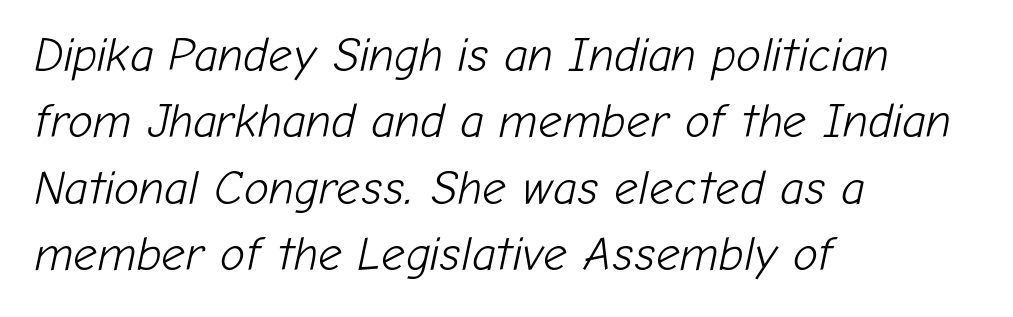
All the whitespace from short lines collects on the right. A quiet, ordinary-to-light weight characterises the typeface. The rendering keeps characters at their native spacing. Vertical spacing — default. Posture: slanted.
